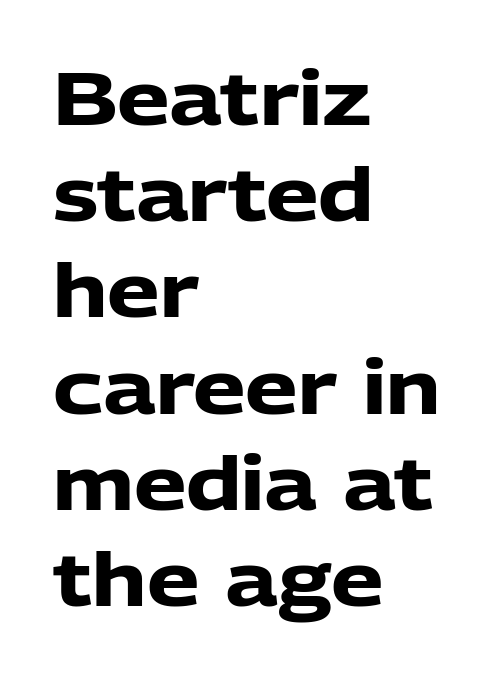
Q: Is the text bold? A: Yes.
Q: Is the text italic (slanted)? A: No, it is upright.
Q: Is the typeface a serif or a sans-serif typeface? A: Sans-serif.
Q: Is the text underlined? A: No.
Q: How is the paragraph aligned? A: Left-aligned.
Q: Is the spacing between letters normal or unusually wide? A: Normal.
Q: Is the spacing between lines tight, normal or loose? A: Normal.
Q: Width (condensed, normal, or wide)? A: Normal.
Q: Stroke contrast? A: Low.
Q: x-height? A: Medium.
Q: Monospaced? A: No.
